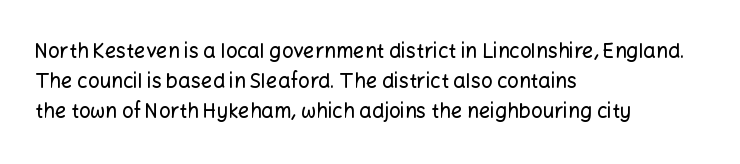
The passage shown has conventional tracking throughout. Is there much room between lines? A standard amount, neither cramped nor airy. This is the regular roman posture of the typeface. Plain, unruled lines of type. Typeset ragged right — the left edge is the straight one.
